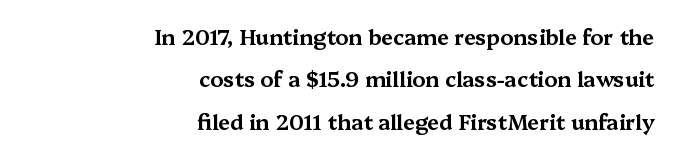
Q: Is the text italic (slanted)? A: No, it is upright.
Q: Is the text underlined? A: No.
Q: How is the paragraph aligned? A: Right-aligned.
Q: Is the spacing between letters normal or unusually wide? A: Normal.
Q: Is the spacing between lines tight, normal or loose? A: Loose.
